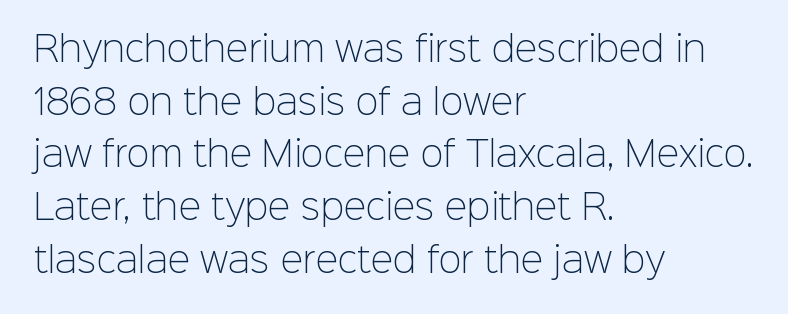
Posture: vertical. Vertical spacing — default. Unbolded letterforms with no extra heft. The paragraph has a hard left edge and a soft right edge. Is this a sans? Yes — the strokes have no serifs. Descenders are the only things crossing below the line.
